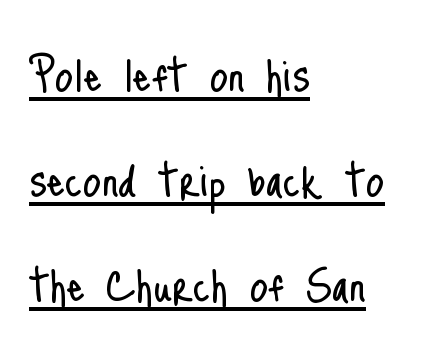
{"serif": "no", "italic": "no", "bold": "no", "weight": "light", "width": "condensed", "stroke_contrast": "low", "x_height": "small", "monospaced": "no", "underline": "yes", "align": "left", "line_spacing_ratio": 1.81, "letter_spacing": "normal", "letter_spacing_em": 0.0, "glyph_px": 58}
